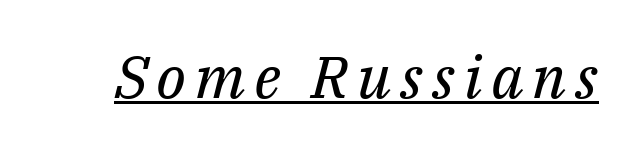
{"serif": "yes", "italic": "yes", "lean": "right", "slant_degrees": 14, "bold": "no", "weight": "regular", "width": "normal", "stroke_contrast": "medium", "x_height": "medium", "monospaced": "no", "underline": "yes", "glyph_px": 59}
